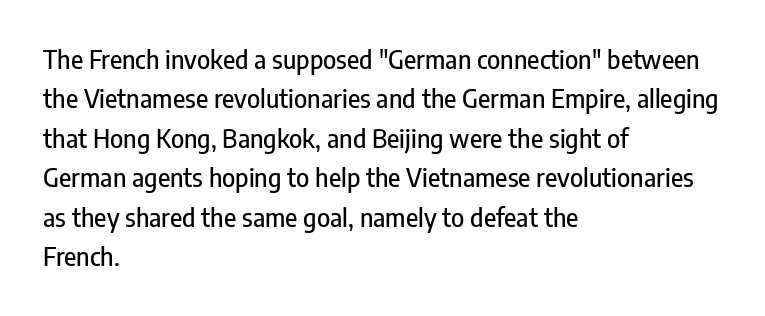
The image shows 25 px text type, upright; set left-aligned, normal line spacing (1.58x), normal letter spacing, not underlined.
